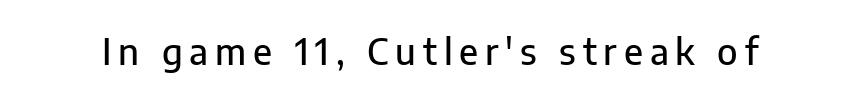
Q: Is the text italic (slanted)? A: No, it is upright.
Q: Is the typeface a serif or a sans-serif typeface? A: Sans-serif.
Q: Is the text underlined? A: No.
Q: Width (condensed, normal, or wide)? A: Normal.
Q: Stroke contrast? A: Low.
Q: x-height? A: Medium.
Q: Monospaced? A: No.
